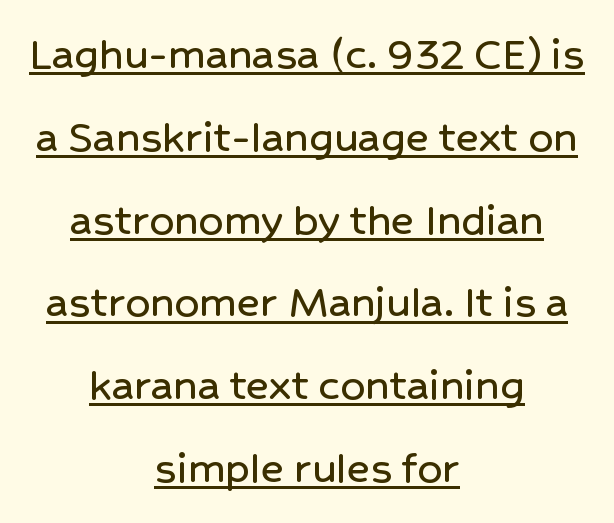
The image shows 49 px sans-serif type, upright; set centered, normal line spacing (1.69x), normal letter spacing, underlined; low stroke contrast and a medium x-height.
